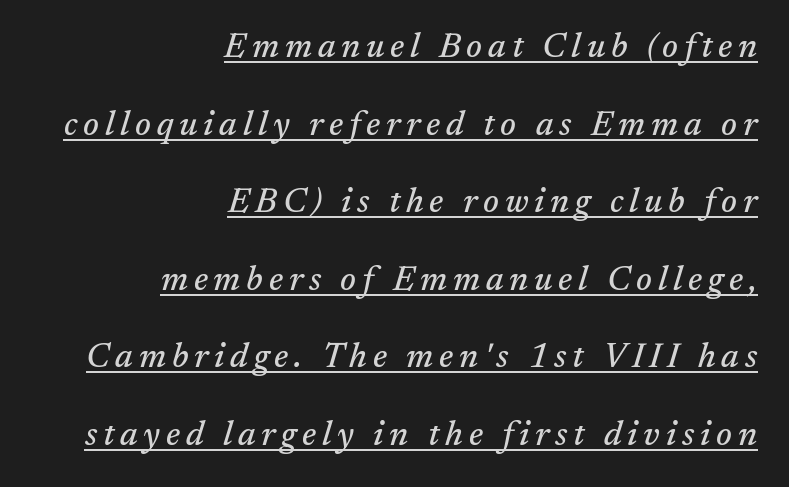
Q: Is the text italic (slanted)? A: Yes, it leans right by about 17 degrees.
Q: Is the typeface a serif or a sans-serif typeface? A: Serif.
Q: Is the text underlined? A: Yes.
Q: How is the paragraph aligned? A: Right-aligned.
Q: Is the spacing between lines tight, normal or loose? A: Loose.
Q: Width (condensed, normal, or wide)? A: Normal.
Q: Stroke contrast? A: Medium.
Q: x-height? A: Medium.
Q: Monospaced? A: No.
